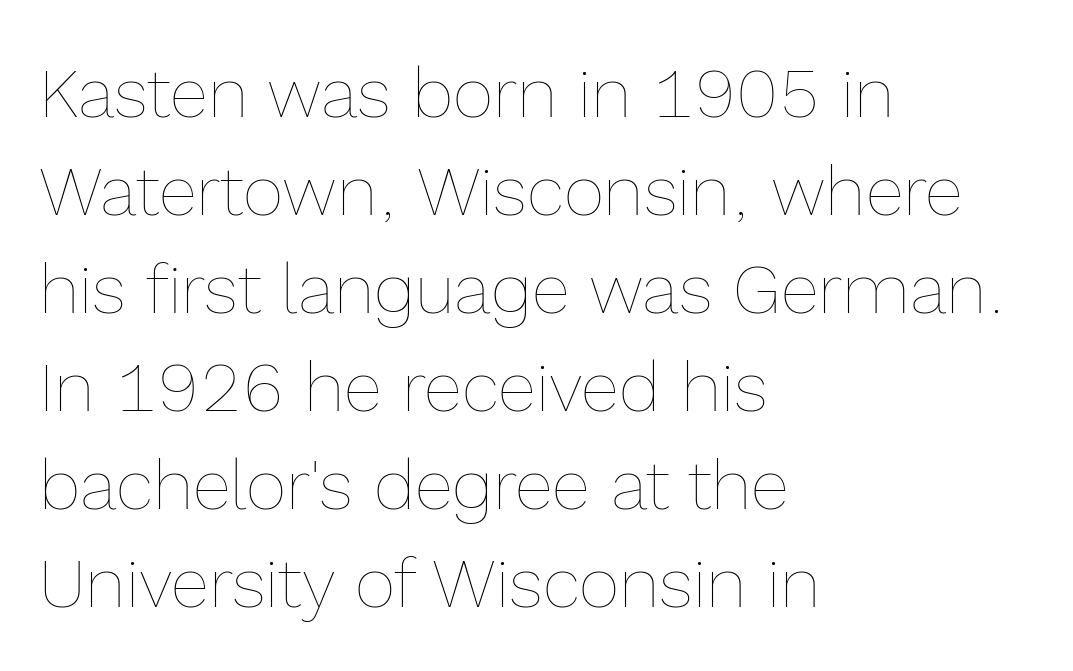
Q: Is the text bold? A: No.
Q: Is the text italic (slanted)? A: No, it is upright.
Q: Is the text underlined? A: No.
Q: How is the paragraph aligned? A: Left-aligned.
Q: Is the spacing between letters normal or unusually wide? A: Normal.
Q: Is the spacing between lines tight, normal or loose? A: Normal.
Q: Width (condensed, normal, or wide)? A: Normal.
Q: x-height? A: Medium.
Q: Monospaced? A: No.
